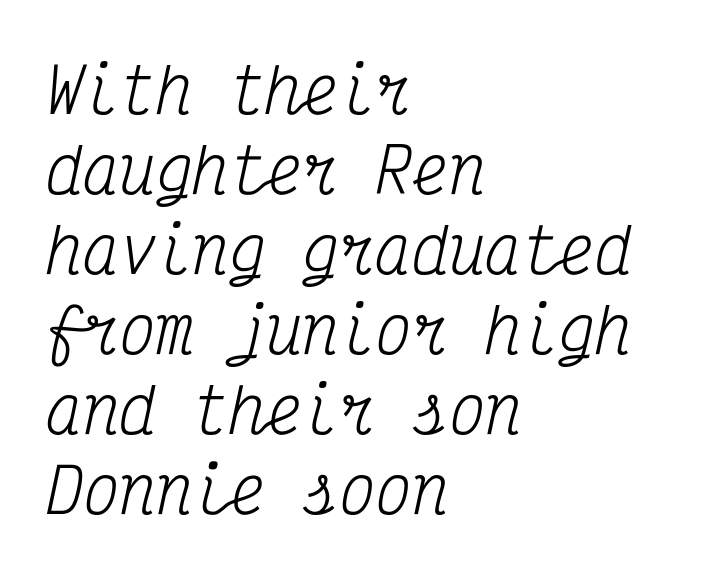
Q: Is the text bold? A: No.
Q: Is the text italic (slanted)? A: Yes, it leans right by about 12 degrees.
Q: Is the typeface a serif or a sans-serif typeface? A: Serif.
Q: Is the text underlined? A: No.
Q: How is the paragraph aligned? A: Left-aligned.
Q: Is the spacing between letters normal or unusually wide? A: Normal.
Q: Is the spacing between lines tight, normal or loose? A: Normal.
Q: Width (condensed, normal, or wide)? A: Condensed.
Q: Stroke contrast? A: Medium.
Q: x-height? A: Medium.
Q: Monospaced? A: Yes.
